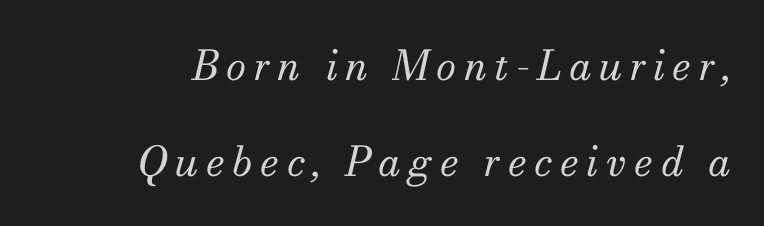
{"serif": "yes", "italic": "yes", "lean": "right", "slant_degrees": 13, "bold": "no", "weight": "regular", "width": "normal", "stroke_contrast": "medium", "x_height": "small", "monospaced": "no", "underline": "no", "align": "right", "line_spacing": "loose", "line_spacing_ratio": 2.33, "glyph_px": 41}
